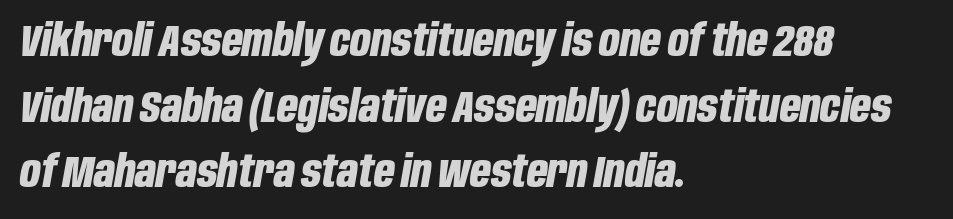
Q: Is the text bold? A: Yes.
Q: Is the text italic (slanted)? A: Yes, it leans right by about 10 degrees.
Q: Is the text underlined? A: No.
Q: How is the paragraph aligned? A: Left-aligned.
Q: Is the spacing between letters normal or unusually wide? A: Normal.
Q: Is the spacing between lines tight, normal or loose? A: Normal.
Q: Width (condensed, normal, or wide)? A: Condensed.
Q: Stroke contrast? A: Low.
Q: x-height? A: Large.
Q: Monospaced? A: No.
